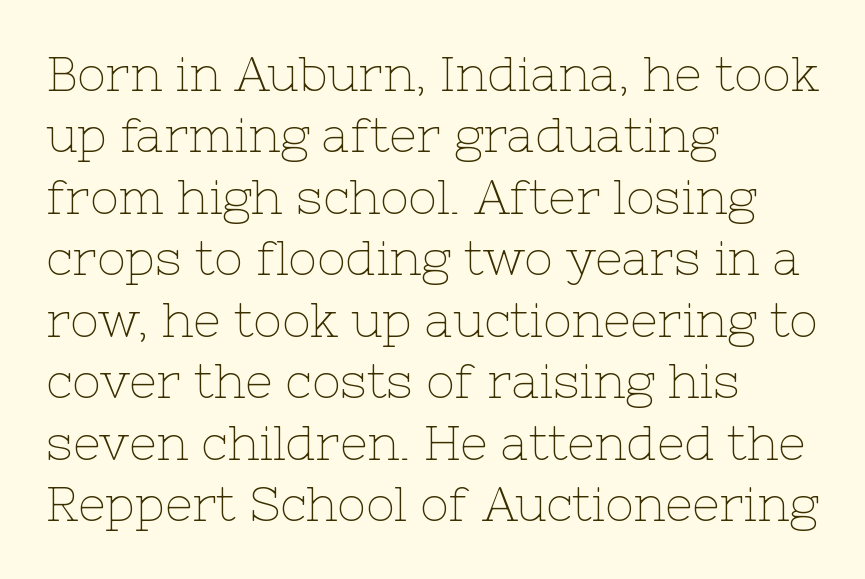
Q: Is the text bold? A: No.
Q: Is the text italic (slanted)? A: No, it is upright.
Q: Is the typeface a serif or a sans-serif typeface? A: Serif.
Q: Is the text underlined? A: No.
Q: How is the paragraph aligned? A: Left-aligned.
Q: Is the spacing between letters normal or unusually wide? A: Normal.
Q: Is the spacing between lines tight, normal or loose? A: Normal.
Q: Width (condensed, normal, or wide)? A: Normal.
Q: Stroke contrast? A: Low.
Q: x-height? A: Medium.
Q: Monospaced? A: No.
